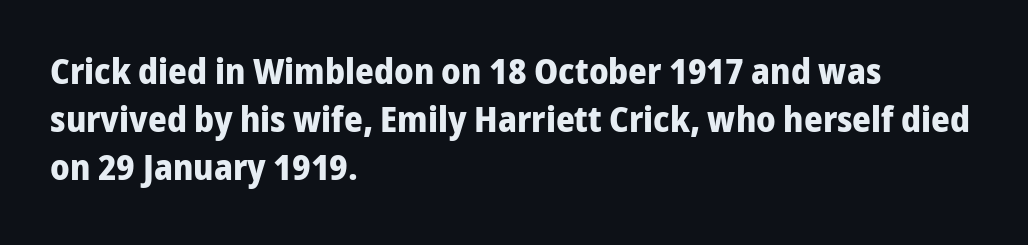
Q: Is the text bold? A: Yes.
Q: Is the text italic (slanted)? A: No, it is upright.
Q: Is the typeface a serif or a sans-serif typeface? A: Sans-serif.
Q: Is the text underlined? A: No.
Q: How is the paragraph aligned? A: Left-aligned.
Q: Is the spacing between letters normal or unusually wide? A: Normal.
Q: Is the spacing between lines tight, normal or loose? A: Normal.
Q: Width (condensed, normal, or wide)? A: Normal.
Q: Stroke contrast? A: Low.
Q: x-height? A: Medium.
Q: Monospaced? A: No.
